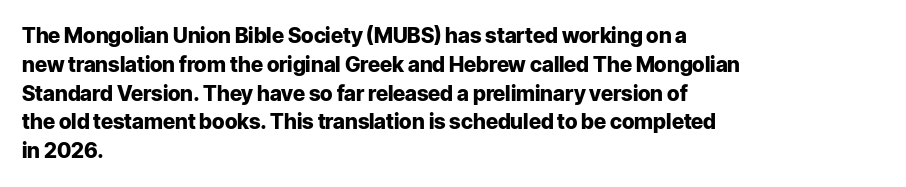
Q: Is the text bold? A: Yes.
Q: Is the text italic (slanted)? A: No, it is upright.
Q: Is the text underlined? A: No.
Q: How is the paragraph aligned? A: Left-aligned.
Q: Is the spacing between letters normal or unusually wide? A: Normal.
Q: Is the spacing between lines tight, normal or loose? A: Normal.
